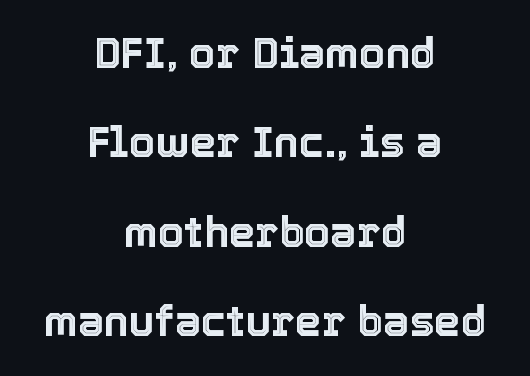
The image shows 42 px text type, upright; set centered, loose line spacing (2.13x), normal letter spacing, not underlined; a medium x-height.
